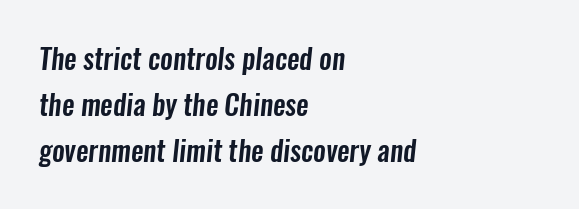
These lines are composed in type without serifs. The face used here is proportionally spaced, like ordinary book or web type. The foot of each line stays bare and open. Short note: letters normally spaced. How would I describe the line gaps? Plain and ordinary. The typesetter chose a ragged-right arrangement here.
